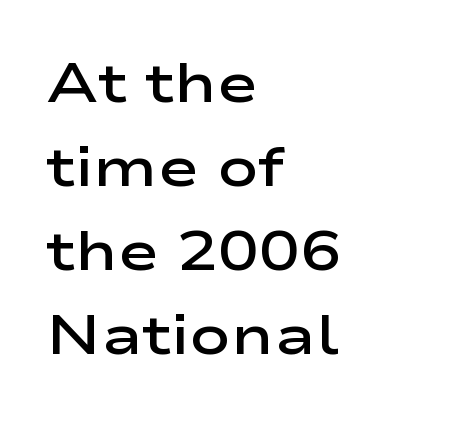
{"serif": "no", "italic": "no", "bold": "semi", "weight": "semibold", "width": "wide", "stroke_contrast": "low", "x_height": "medium", "monospaced": "no", "underline": "no", "align": "left", "line_spacing": "normal", "line_spacing_ratio": 1.53, "letter_spacing": "normal", "letter_spacing_em": 0.0, "glyph_px": 55}
